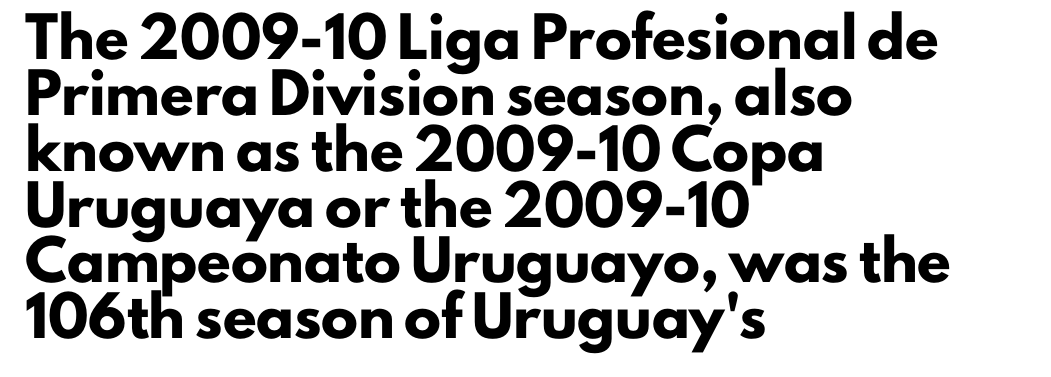
Q: Is the text bold? A: Yes.
Q: Is the text italic (slanted)? A: No, it is upright.
Q: Is the typeface a serif or a sans-serif typeface? A: Sans-serif.
Q: Is the text underlined? A: No.
Q: How is the paragraph aligned? A: Left-aligned.
Q: Is the spacing between letters normal or unusually wide? A: Normal.
Q: Is the spacing between lines tight, normal or loose? A: Normal.
Q: Width (condensed, normal, or wide)? A: Normal.
Q: Stroke contrast? A: Low.
Q: x-height? A: Small.
Q: Monospaced? A: No.
